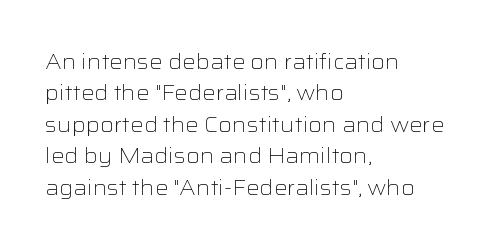
Q: Is the text bold? A: No.
Q: Is the text italic (slanted)? A: No, it is upright.
Q: Is the text underlined? A: No.
Q: How is the paragraph aligned? A: Left-aligned.
Q: Is the spacing between letters normal or unusually wide? A: Normal.
Q: Is the spacing between lines tight, normal or loose? A: Normal.
